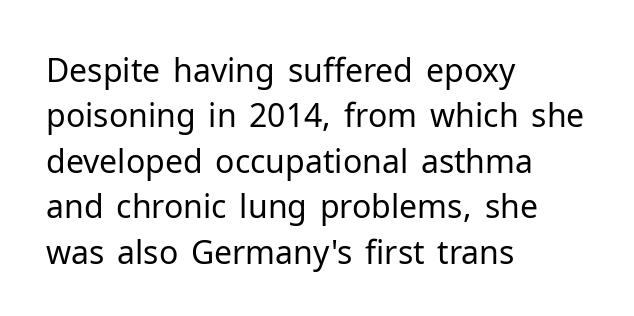
Q: Is the text bold? A: No.
Q: Is the text italic (slanted)? A: No, it is upright.
Q: Is the typeface a serif or a sans-serif typeface? A: Sans-serif.
Q: Is the text underlined? A: No.
Q: How is the paragraph aligned? A: Left-aligned.
Q: Is the spacing between letters normal or unusually wide? A: Normal.
Q: Is the spacing between lines tight, normal or loose? A: Normal.
Q: Width (condensed, normal, or wide)? A: Normal.
Q: Stroke contrast? A: Low.
Q: x-height? A: Medium.
Q: Monospaced? A: No.
